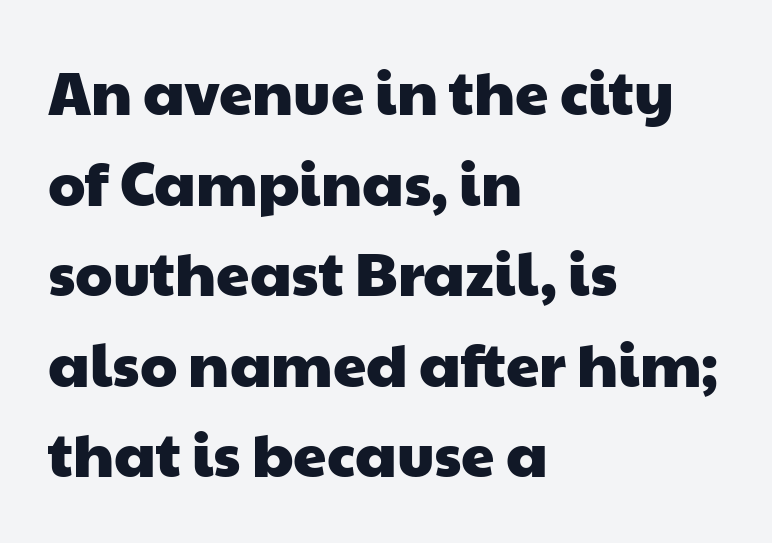
The image shows 60 px wide sans-serif type; set left-aligned, normal line spacing (1.51x), normal letter spacing, not underlined; low stroke contrast and a medium x-height.
